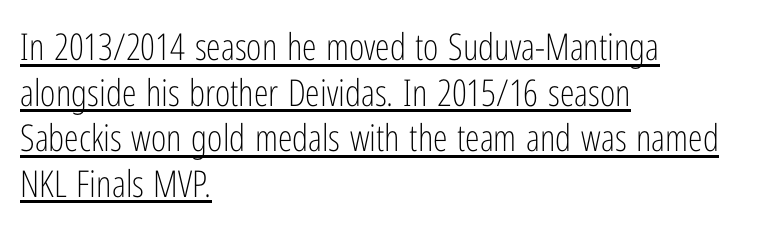
The image shows 37 px light, condensed sans-serif type, upright; set left-aligned, line spacing 1.23x, normal letter spacing, underlined; low stroke contrast and a medium x-height.
